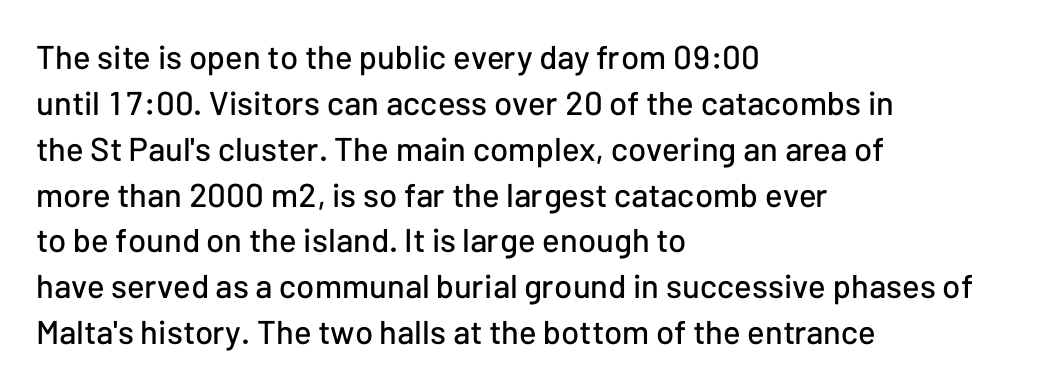
The image shows 33 px sans-serif type, upright; set left-aligned, normal line spacing (1.39x), normal letter spacing, not underlined; low stroke contrast and a medium x-height.
